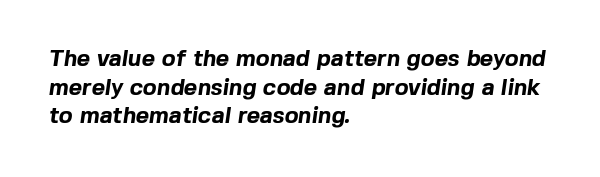
This rendering uses left alignment, leaving the right contour irregular. Nobody touched the tracking dial on this one. Strokes here are thick enough to call this a true bold. Unmarked baselines from the first word to the last.
